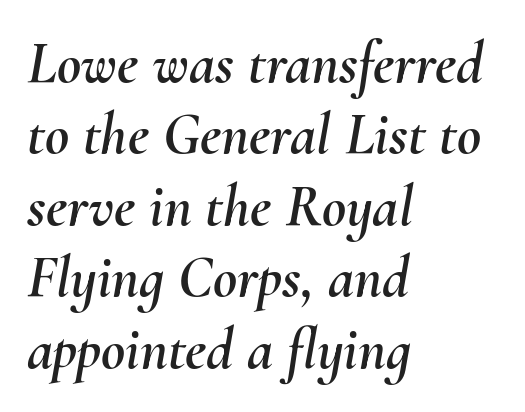
Q: Is the text italic (slanted)? A: Yes, it leans right by about 10 degrees.
Q: Is the text underlined? A: No.
Q: How is the paragraph aligned? A: Left-aligned.
Q: Is the spacing between letters normal or unusually wide? A: Normal.
Q: Width (condensed, normal, or wide)? A: Normal.
Q: Stroke contrast? A: Medium.
Q: x-height? A: Small.
Q: Monospaced? A: No.
